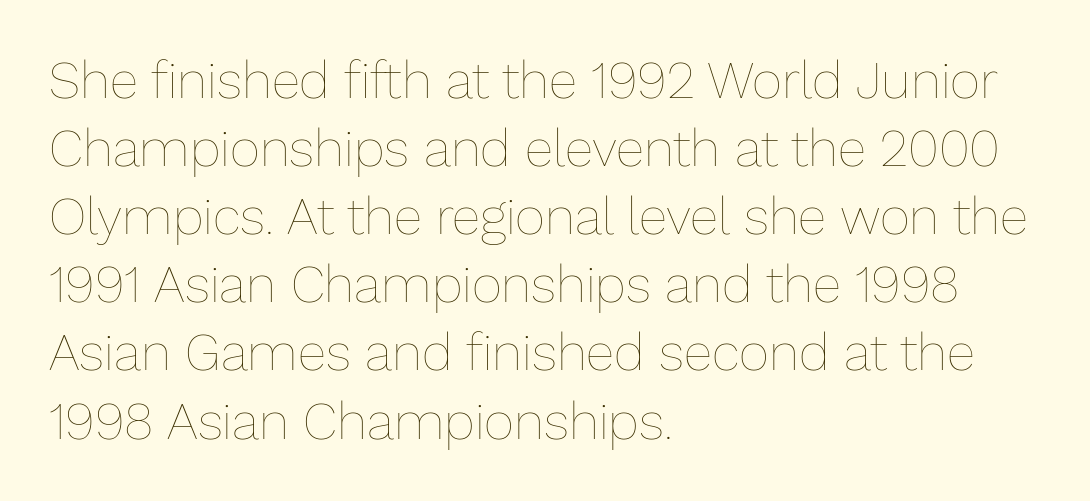
{"italic": "no", "bold": "no", "weight": "thin", "width": "normal", "stroke_contrast": "low", "x_height": "medium", "monospaced": "no", "underline": "no", "align": "left", "line_spacing": "normal", "line_spacing_ratio": 1.31, "letter_spacing": "normal", "letter_spacing_em": 0.0, "glyph_px": 52}
